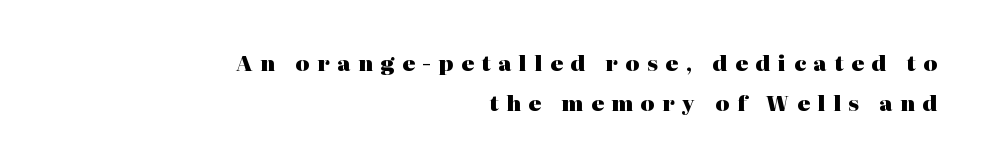
The image shows 21 px bold type, upright; set right-aligned, loose line spacing (1.92x), unusually wide letter spacing (+0.37 em), not underlined.
